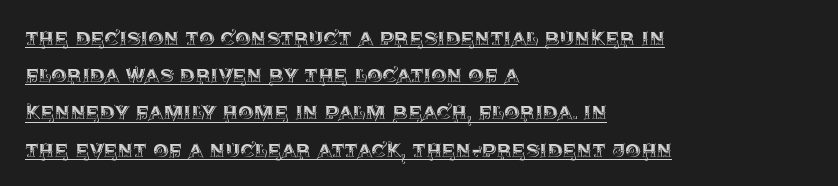
Q: Is the text italic (slanted)? A: No, it is upright.
Q: Is the text underlined? A: Yes.
Q: How is the paragraph aligned? A: Left-aligned.
Q: Is the spacing between letters normal or unusually wide? A: Normal.
Q: Is the spacing between lines tight, normal or loose? A: Normal.
